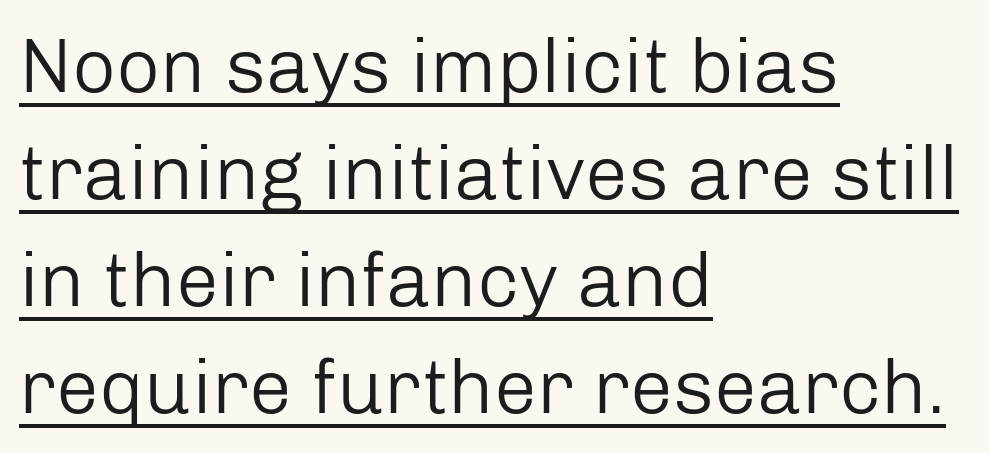
{"serif": "no", "italic": "no", "bold": "no", "weight": "regular", "width": "normal", "stroke_contrast": "low", "x_height": "medium", "monospaced": "no", "underline": "yes", "align": "left", "line_spacing": "normal", "line_spacing_ratio": 1.39, "letter_spacing": "normal", "letter_spacing_em": 0.0, "glyph_px": 77}
